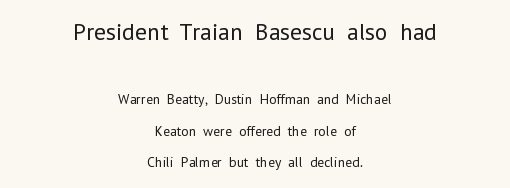
You could fit nearly another row in the gap between these rows. A student would call this center alignment; a typographer would say set centered. The initial chunk of copy outweighs the following chunk in type size. The zone under the glyphs is completely vacant. Each word holds together tightly as a unit, with standard inter-letter gaps. Notice how the stems are strictly vertical — no italics here.
